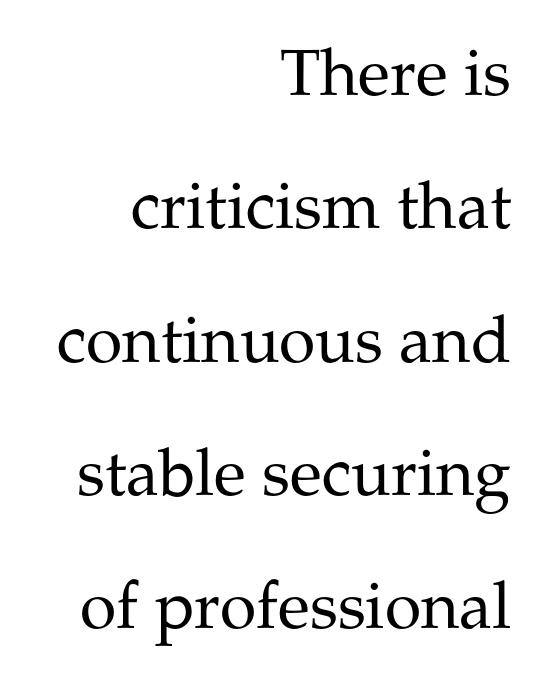
The image shows 66 px regular-weight serif type, upright; set right-aligned, loose line spacing (2.02x), normal letter spacing, not underlined; medium stroke contrast and a medium x-height.
